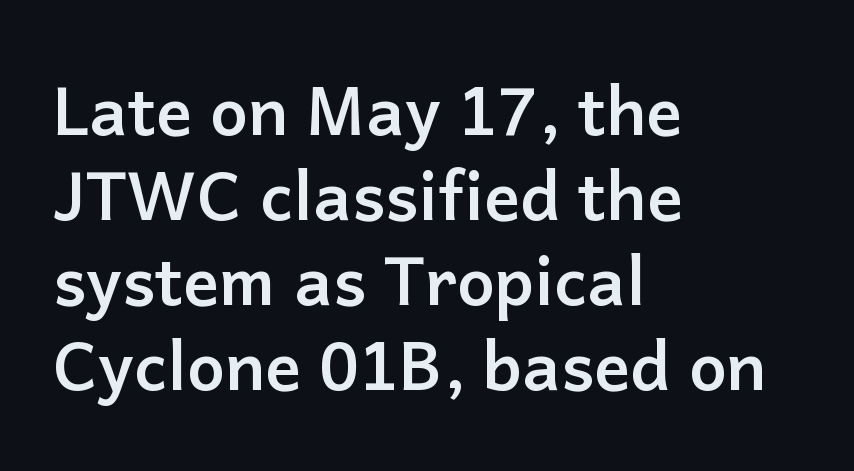
The specimen reads as upright at a glance. Descender tails drop into unmarked territory. You'd pick this weight for a headline — it's a proper bold. A normal amount of white space separates one row of letters from the next. The paragraph has a hard left edge and a soft right edge.
